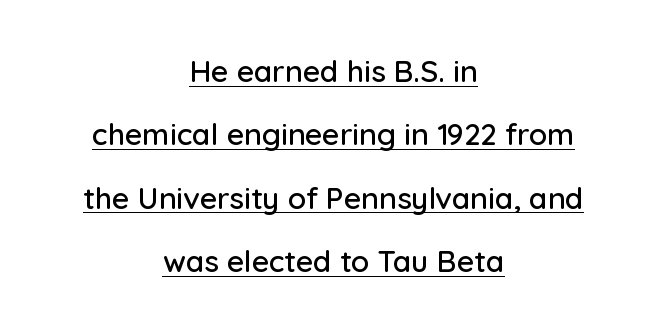
Q: Is the text italic (slanted)? A: No, it is upright.
Q: Is the typeface a serif or a sans-serif typeface? A: Sans-serif.
Q: Is the text underlined? A: Yes.
Q: How is the paragraph aligned? A: Centered.
Q: Is the spacing between letters normal or unusually wide? A: Normal.
Q: Is the spacing between lines tight, normal or loose? A: Loose.
Q: Width (condensed, normal, or wide)? A: Normal.
Q: Stroke contrast? A: Low.
Q: x-height? A: Medium.
Q: Monospaced? A: No.
